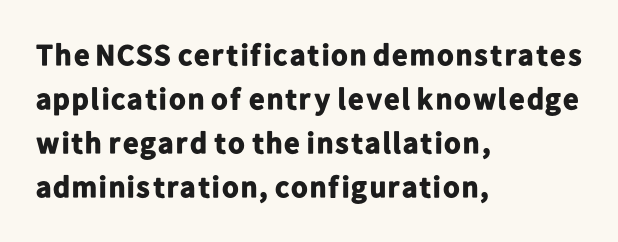
Only glyphs here, with clear space below each row. Compared with typical body copy, the letter spacing here is the same. In terms of weight, the rendering is a true, heavy bold. Does the type have serifs? No, each stem ends abruptly. The letters stand upright; this is a roman face.
